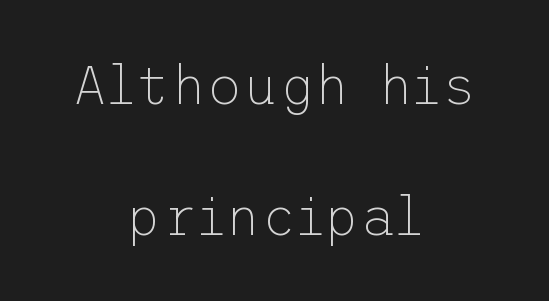
The image shows 55 px thin sans-serif type, upright; set centered, loose line spacing (2.39x), normal letter spacing, not underlined; low stroke contrast and a medium x-height.
